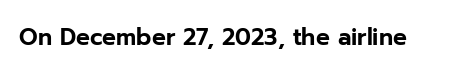
{"italic": "no", "underline": "no", "letter_spacing": "normal", "letter_spacing_em": 0.0, "glyph_px": 23}
